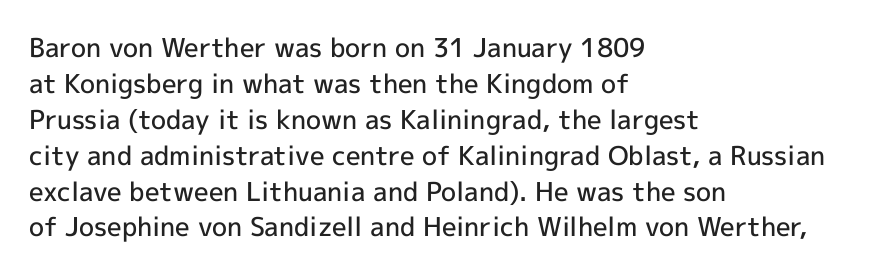
{"italic": "no", "bold": "semi", "underline": "no", "align": "left", "line_spacing": "normal", "line_spacing_ratio": 1.38, "letter_spacing": "normal", "letter_spacing_em": 0.0, "glyph_px": 26}
